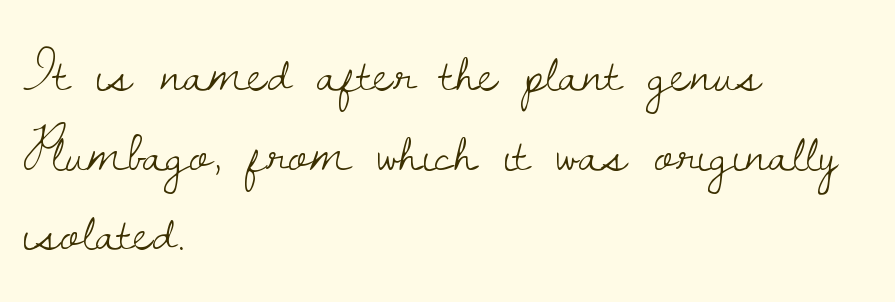
Does extra space separate the letters? No, they use regular spacing. Descenders hang freely into open space. The setting favours the left margin, as ordinary paragraphs usually do. Think of a printed novel: that variable character pitch is what you see here. The weight would be labelled regular, book, light, or lighter still. Students, observe: this is what conventionally led text looks like.
